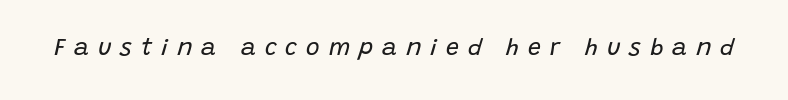
{"italic": "yes", "lean": "right", "slant_degrees": 15, "bold": "no", "underline": "no", "letter_spacing": "wide", "letter_spacing_em": 0.39, "glyph_px": 23}
